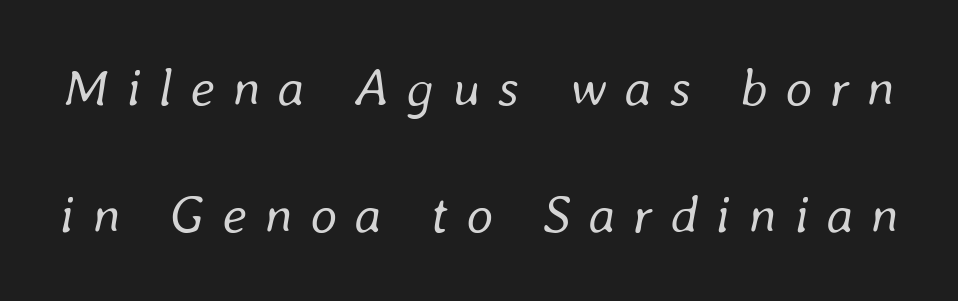
{"italic": "yes", "lean": "right", "slant_degrees": 8, "bold": "no", "weight": "regular", "width": "normal", "stroke_contrast": "low", "x_height": "medium", "monospaced": "no", "underline": "no", "line_spacing": "loose", "line_spacing_ratio": 2.39, "letter_spacing": "wide", "letter_spacing_em": 0.33, "glyph_px": 53}
